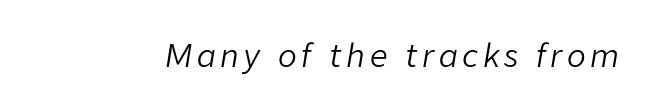
Q: Is the text bold? A: No.
Q: Is the text italic (slanted)? A: Yes, it leans right by about 9 degrees.
Q: Is the text underlined? A: No.
Q: Width (condensed, normal, or wide)? A: Normal.
Q: Stroke contrast? A: Low.
Q: x-height? A: Medium.
Q: Monospaced? A: No.
